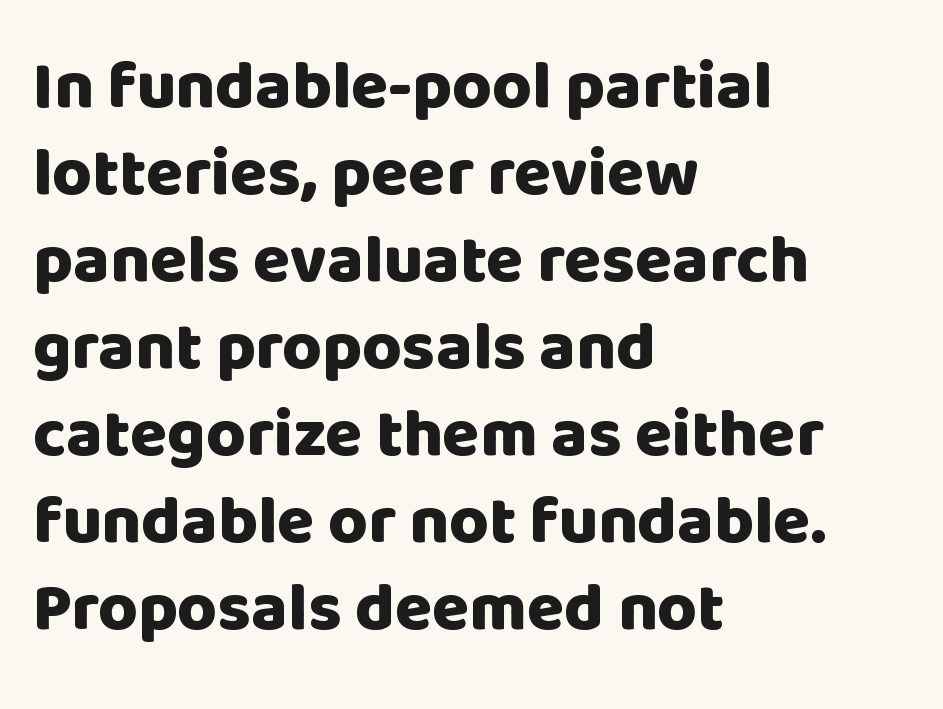
Tall strokes in this sample are plumb rather than angled. Compared with a centered layout, this one pins lines to the left instead. You could not count columns in this text — the font is proportionally spaced. This is sans-serif lettering, the kind often seen on screens and signage. Students, note that the glyphs here touch the page at normal intervals.
